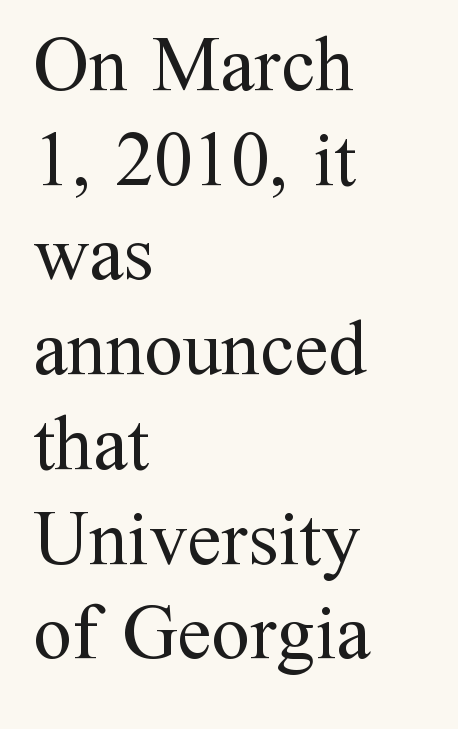
{"serif": "yes", "italic": "no", "bold": "no", "weight": "regular", "width": "normal", "stroke_contrast": "medium", "x_height": "medium", "monospaced": "no", "underline": "no", "align": "left", "line_spacing_ratio": 1.23, "letter_spacing": "normal", "letter_spacing_em": 0.0, "glyph_px": 77}
